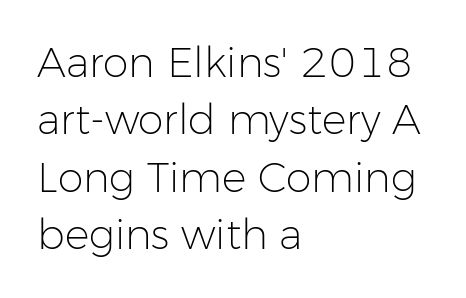
The image shows 41 px light sans-serif type, upright; set left-aligned, normal line spacing (1.4x), normal letter spacing, not underlined; low stroke contrast and a medium x-height.
